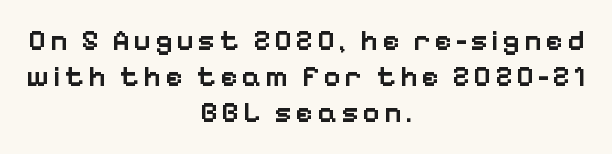
{"serif": "no", "italic": "no", "bold": "semi", "weight": "semibold", "width": "normal", "stroke_contrast": "low", "x_height": "medium", "monospaced": "no", "underline": "no", "align": "center", "line_spacing_ratio": 1.24, "glyph_px": 29}
